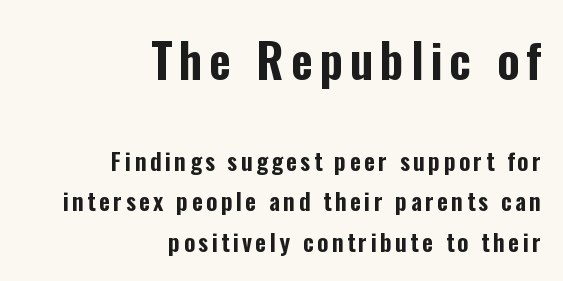
Bare-footed words on every line. The font family rendered here belongs to the sans-serif group. Italic? Not at all — the glyphs are vertical. These two chunks differ in scale, with the top chunk taking the larger measure. These lines sit exactly where default settings would place them.
